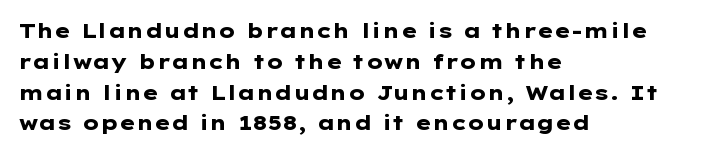
A student would call this left alignment; a typographer would say flush left, rag right. Any mark beneath the type? The region is blank. A dark, heavy texture on the line: the type is bold. The leading is moderate, giving the passage an even texture. The gaps between neighbouring characters are ordinary and unremarkable. The axis of the letterforms is exactly vertical.
